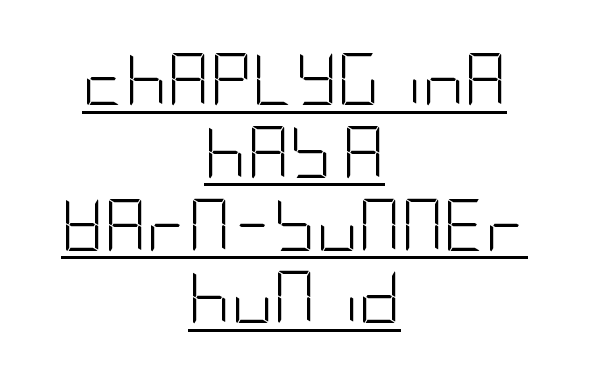
{"serif": "no", "italic": "no", "bold": "no", "weight": "light", "width": "condensed", "stroke_contrast": "low", "x_height": "large", "underline": "yes", "align": "center", "line_spacing": "normal", "line_spacing_ratio": 1.4, "letter_spacing": "normal", "letter_spacing_em": 0.0, "glyph_px": 52}
